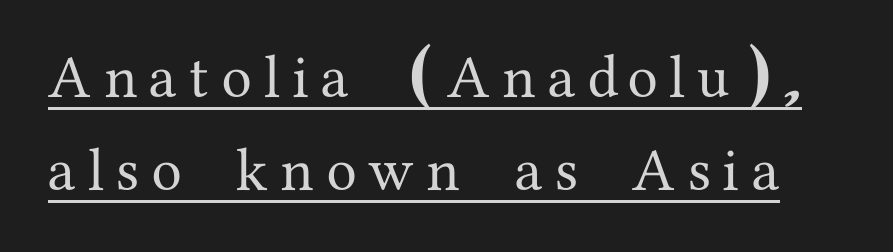
{"serif": "yes", "italic": "no", "width": "normal", "stroke_contrast": "medium", "x_height": "medium", "monospaced": "no", "underline": "yes", "line_spacing": "normal", "line_spacing_ratio": 1.53, "letter_spacing": "wide", "letter_spacing_em": 0.2, "glyph_px": 61}
